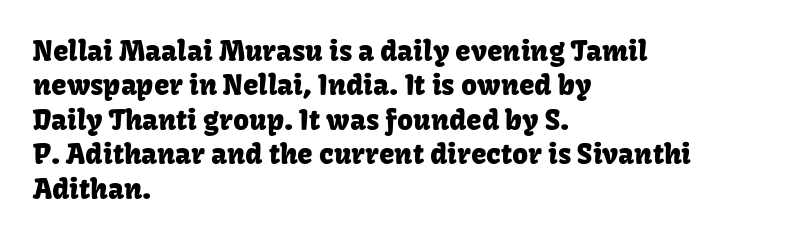
{"serif": "no", "italic": "no", "width": "normal", "stroke_contrast": "low", "x_height": "medium", "monospaced": "no", "underline": "no", "align": "left", "line_spacing_ratio": 1.23, "letter_spacing": "normal", "letter_spacing_em": 0.0, "glyph_px": 28}
